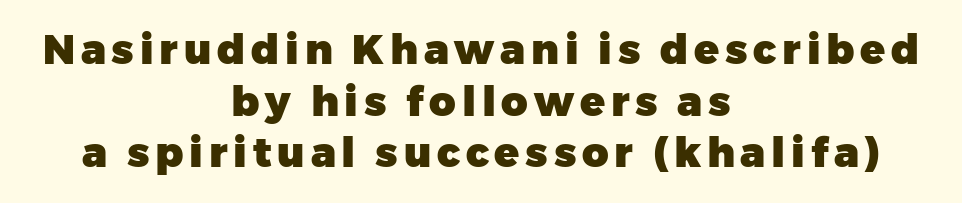
Q: Is the text bold? A: Yes.
Q: Is the text italic (slanted)? A: No, it is upright.
Q: Is the typeface a serif or a sans-serif typeface? A: Sans-serif.
Q: Is the text underlined? A: No.
Q: How is the paragraph aligned? A: Centered.
Q: Is the spacing between lines tight, normal or loose? A: Normal.
Q: Width (condensed, normal, or wide)? A: Normal.
Q: Stroke contrast? A: Low.
Q: x-height? A: Medium.
Q: Monospaced? A: No.
